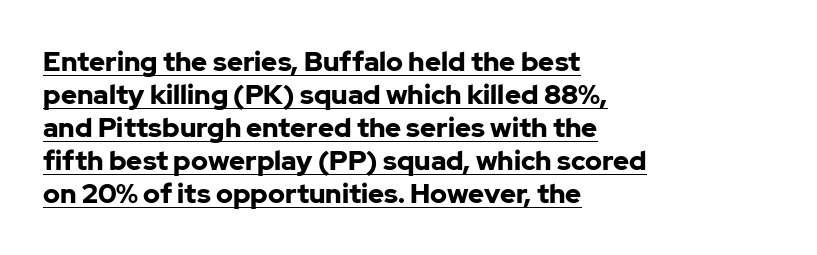
Rendered with straight, roman letterforms. The sample's only ornament is a line tracing under the words. Line starts are locked; line ends wander. You'd pick this weight for a headline — it's a proper bold.
